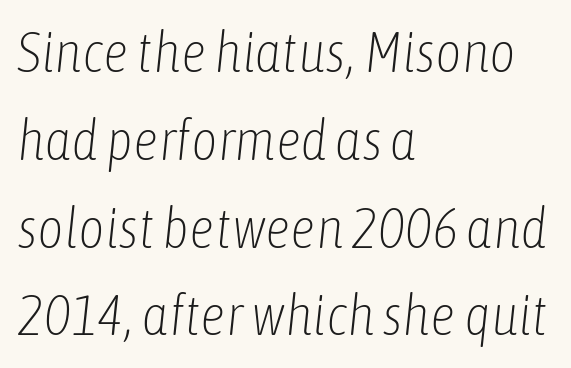
{"italic": "yes", "lean": "right", "slant_degrees": 6, "bold": "no", "weight": "light", "width": "condensed", "stroke_contrast": "low", "x_height": "medium", "monospaced": "no", "underline": "no", "align": "left", "line_spacing": "normal", "line_spacing_ratio": 1.54, "letter_spacing": "normal", "letter_spacing_em": 0.0, "glyph_px": 57}
